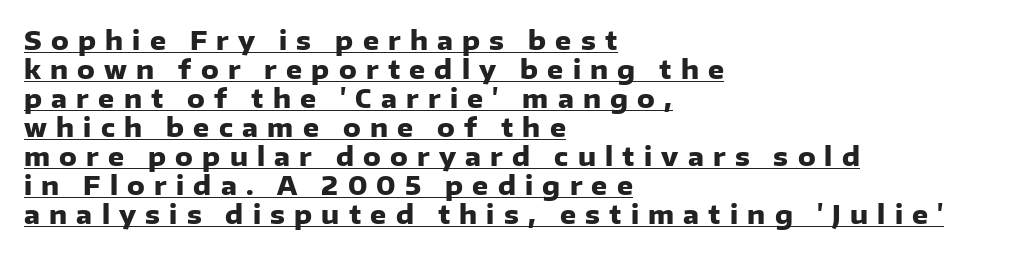
{"italic": "no", "bold": "yes", "underline": "yes", "align": "left", "line_spacing_ratio": 1.16, "letter_spacing": "wide", "letter_spacing_em": 0.37, "glyph_px": 25}
